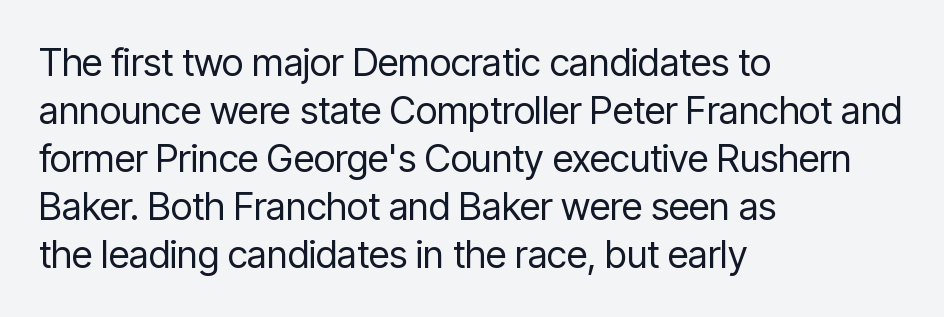
{"serif": "no", "italic": "no", "bold": "no", "weight": "regular", "width": "condensed", "stroke_contrast": "low", "x_height": "medium", "monospaced": "no", "underline": "no", "align": "left", "line_spacing": "normal", "line_spacing_ratio": 1.26, "letter_spacing": "normal", "letter_spacing_em": 0.0, "glyph_px": 38}
